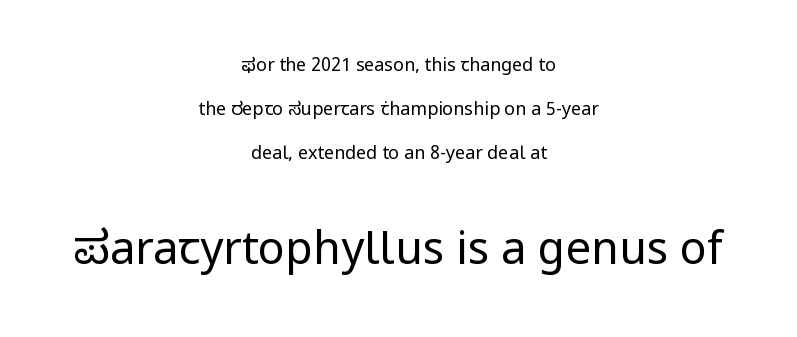
Each row of text sits above clean, open space. Each stroke keeps to a modest, everyday thickness or less. The rendering uses a large line-height, opening up the rows. Teacher's note: observe the equal gaps on both sides — that is centered alignment. A sans-serif font was chosen for this passage.
